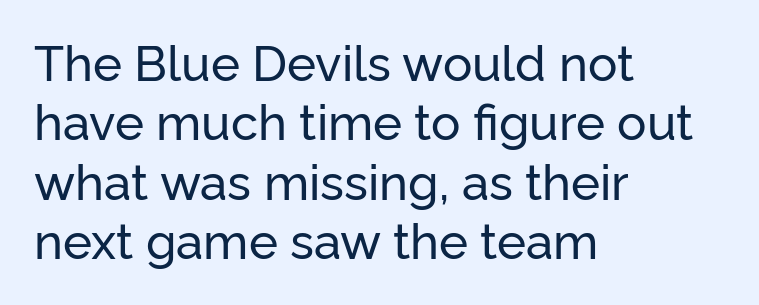
The image shows 49 px sans-serif type, upright; set left-aligned, line spacing 1.21x, normal letter spacing, not underlined; low stroke contrast and a medium x-height.
